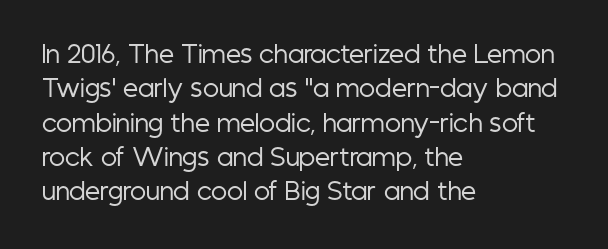
Vertical stems look standard width or narrower in stroke. Default kerning and tracking; the words read as compact shapes. These lines are set flush left with a ragged right edge. The baseline area is clear.
